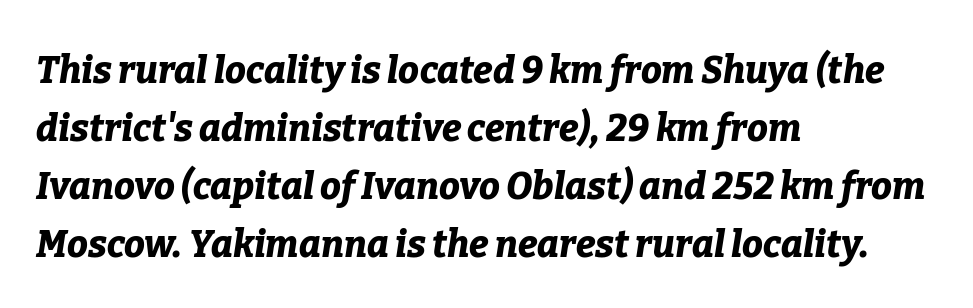
{"italic": "yes", "lean": "right", "slant_degrees": 9, "bold": "yes", "weight": "bold", "width": "normal", "stroke_contrast": "low", "x_height": "medium", "monospaced": "no", "underline": "no", "align": "left", "line_spacing": "normal", "line_spacing_ratio": 1.57, "letter_spacing": "normal", "letter_spacing_em": 0.0, "glyph_px": 37}
